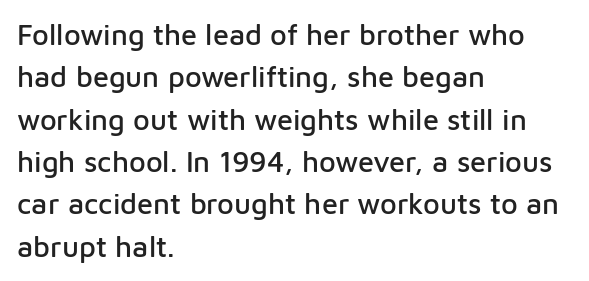
The image shows 29 px sans-serif type, upright; set left-aligned, normal line spacing (1.46x), normal letter spacing, not underlined; low stroke contrast and a medium x-height.
